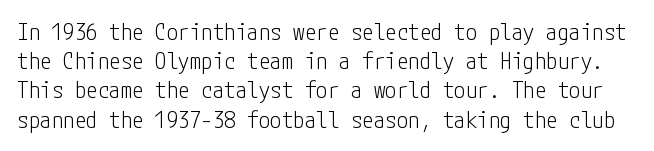
Q: Is the text bold? A: No.
Q: Is the text italic (slanted)? A: No, it is upright.
Q: Is the text underlined? A: No.
Q: Is the spacing between letters normal or unusually wide? A: Normal.
Q: Is the spacing between lines tight, normal or loose? A: Normal.
